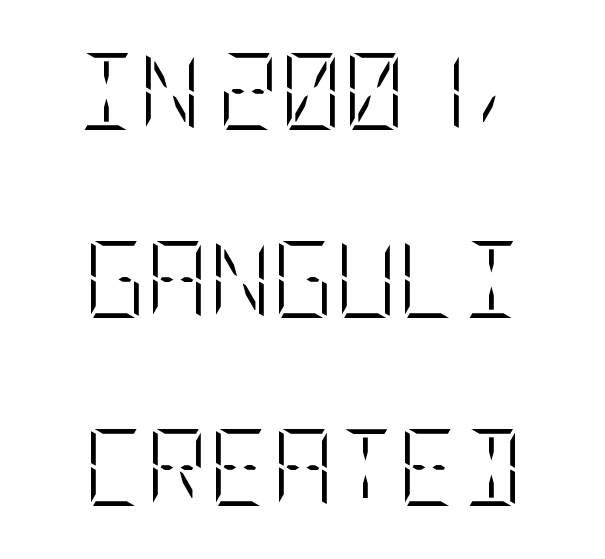
The image shows 77 px light, condensed type, upright; set loose line spacing (2.44x), normal letter spacing, not underlined; low stroke contrast and a large x-height.
